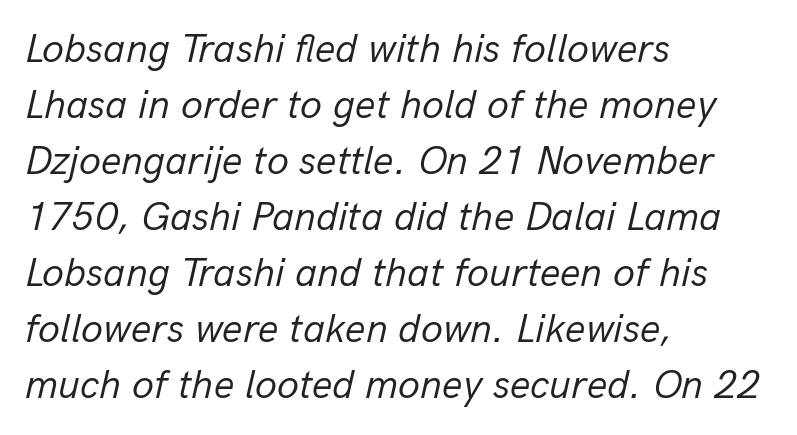
The image shows 40 px regular-weight type, italic (leaning right); set left-aligned, normal line spacing (1.4x), normal letter spacing, not underlined; low stroke contrast and a medium x-height.
